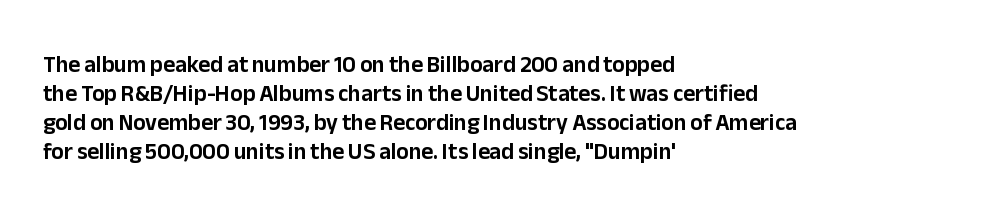
The image shows 23 px text type, upright; set left-aligned, normal line spacing (1.26x), normal letter spacing, not underlined.
